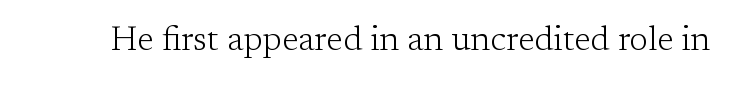
Q: Is the text bold? A: No.
Q: Is the text italic (slanted)? A: No, it is upright.
Q: Is the typeface a serif or a sans-serif typeface? A: Serif.
Q: Is the text underlined? A: No.
Q: Is the spacing between letters normal or unusually wide? A: Normal.
Q: Width (condensed, normal, or wide)? A: Normal.
Q: Stroke contrast? A: Low.
Q: x-height? A: Medium.
Q: Monospaced? A: No.
